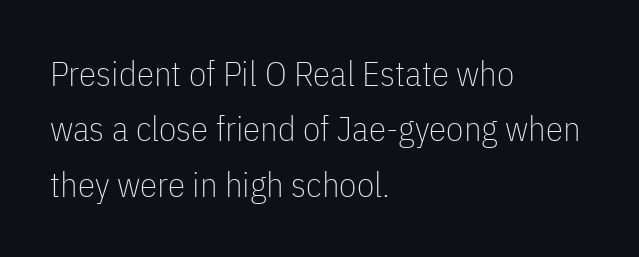
Is the letter spacing exaggerated? No — it looks like the ordinary default. The typesetting does not lean heavy: it is not bold. Horizontal bands of white between lines are of average thickness. The axis of the letterforms is exactly vertical. Type without underlining. Check where the strokes stop: nothing finishes them off — pure sans.
